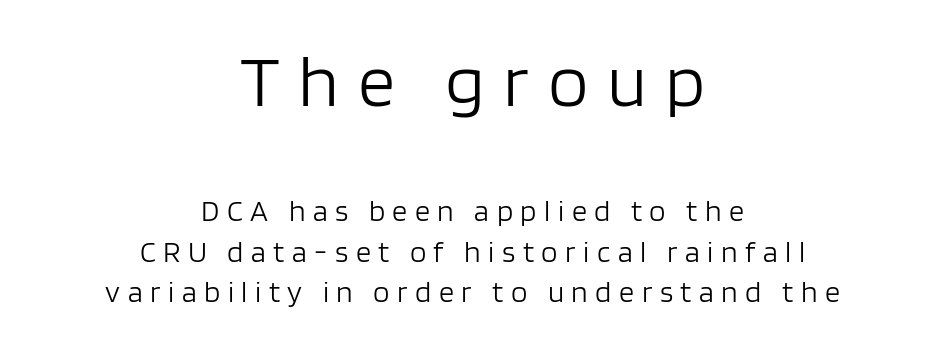
{"serif": "no", "italic": "no", "bold": "no", "weight": "light", "width": "normal", "stroke_contrast": "low", "x_height": "large", "monospaced": "no", "underline": "no", "align": "center", "line_spacing": "normal", "line_spacing_ratio": 1.34, "letter_spacing": "wide", "letter_spacing_em": 0.25, "larger_block": "first", "size_ratio": 2.47, "glyph_px": 74}
